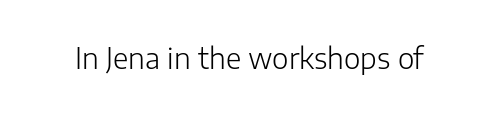
{"serif": "no", "italic": "no", "bold": "no", "weight": "light", "width": "normal", "stroke_contrast": "low", "x_height": "medium", "monospaced": "no", "underline": "no", "letter_spacing": "normal", "letter_spacing_em": 0.0, "glyph_px": 28}
